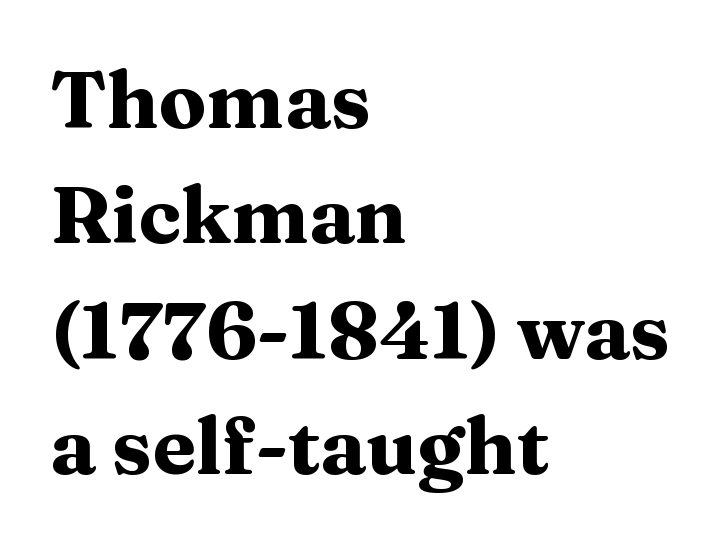
Q: Is the text bold? A: Yes.
Q: Is the text italic (slanted)? A: No, it is upright.
Q: Is the typeface a serif or a sans-serif typeface? A: Serif.
Q: Is the text underlined? A: No.
Q: How is the paragraph aligned? A: Left-aligned.
Q: Is the spacing between letters normal or unusually wide? A: Normal.
Q: Is the spacing between lines tight, normal or loose? A: Normal.
Q: Width (condensed, normal, or wide)? A: Wide.
Q: Stroke contrast? A: Medium.
Q: x-height? A: Medium.
Q: Monospaced? A: No.
